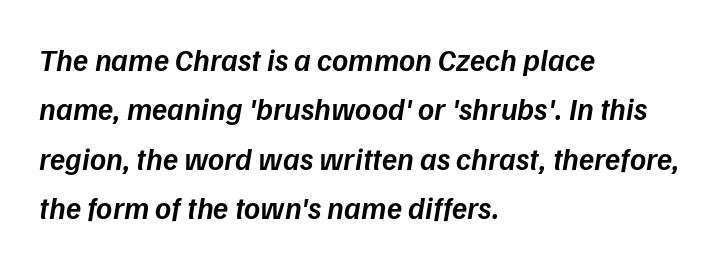
{"italic": "yes", "lean": "right", "slant_degrees": 9, "bold": "semi", "weight": "semibold", "width": "normal", "stroke_contrast": "low", "x_height": "medium", "monospaced": "no", "underline": "no", "align": "left", "line_spacing": "normal", "line_spacing_ratio": 1.59, "letter_spacing": "normal", "letter_spacing_em": 0.0, "glyph_px": 31}
